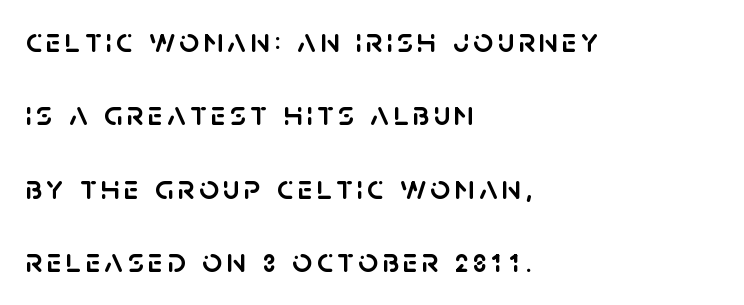
{"serif": "no", "italic": "no", "width": "normal", "stroke_contrast": "low", "x_height": "large", "monospaced": "no", "underline": "no", "align": "left", "line_spacing": "loose", "line_spacing_ratio": 2.1, "glyph_px": 35}
